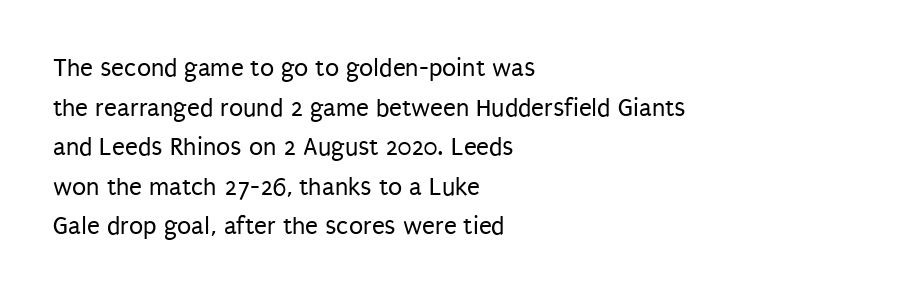
The block of text has a typical density, with ordinary space between rows. The line texture is even and compact thanks to regular tracking. Nothing heavy about these letters — not bold at all. Which margin do the lines hug? The left one — the right edge is uneven.
